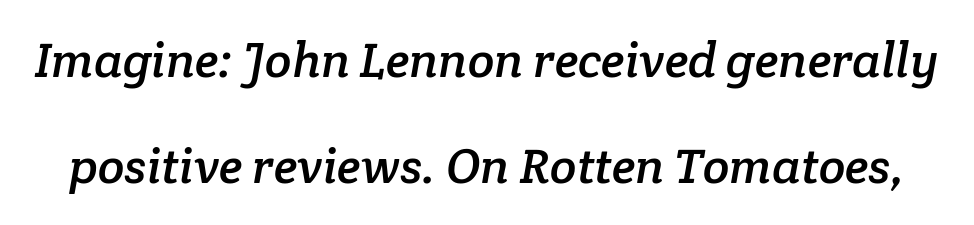
The image shows 49 px serif type; set loose line spacing (2.16x), normal letter spacing, not underlined; low stroke contrast and a medium x-height.
